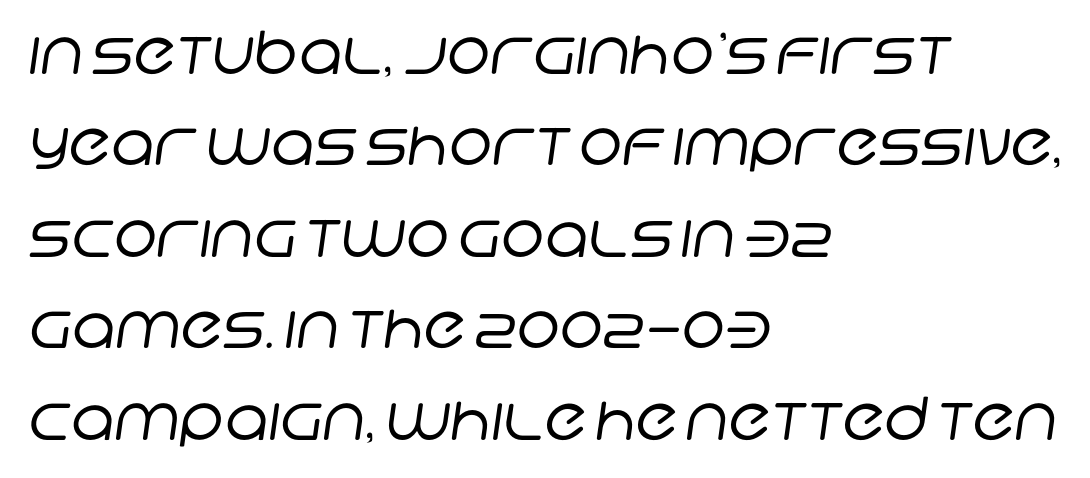
The image shows 59 px regular-weight sans-serif type; set left-aligned, normal line spacing (1.55x), normal letter spacing, not underlined; low stroke contrast and a large x-height.
